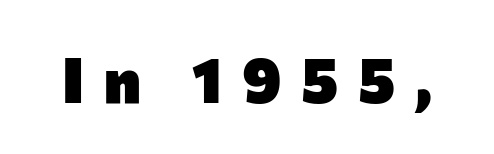
The image shows 63 px heavy sans-serif type, upright; set unusually wide letter spacing (+0.31 em), not underlined; low stroke contrast and a medium x-height.
